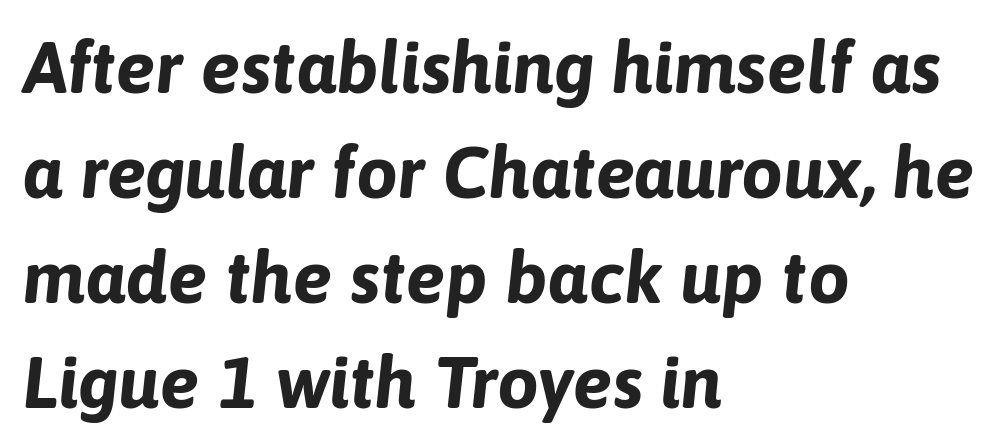
{"italic": "yes", "lean": "right", "slant_degrees": 6, "bold": "yes", "weight": "bold", "width": "normal", "stroke_contrast": "low", "x_height": "medium", "monospaced": "no", "underline": "no", "align": "left", "line_spacing": "normal", "line_spacing_ratio": 1.42, "letter_spacing": "normal", "letter_spacing_em": 0.0, "glyph_px": 74}
